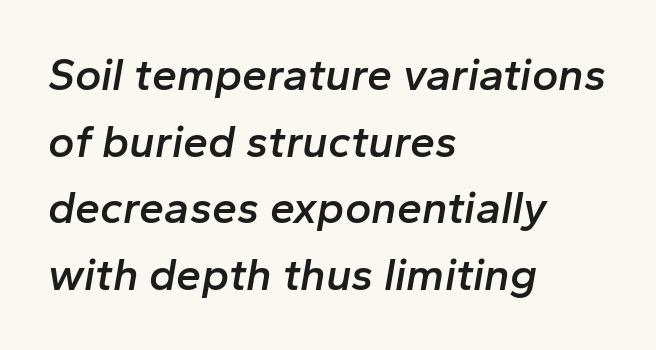
{"italic": "yes", "lean": "right", "slant_degrees": 10, "bold": "semi", "weight": "semibold", "width": "normal", "stroke_contrast": "low", "x_height": "medium", "monospaced": "no", "underline": "no", "align": "left", "line_spacing": "normal", "line_spacing_ratio": 1.48, "letter_spacing": "normal", "letter_spacing_em": 0.0, "glyph_px": 45}
